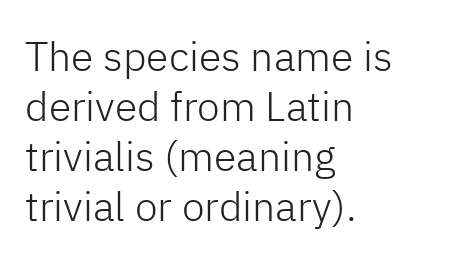
The image shows 41 px light sans-serif type, upright; set left-aligned, line spacing 1.22x, normal letter spacing, not underlined; low stroke contrast and a medium x-height.
